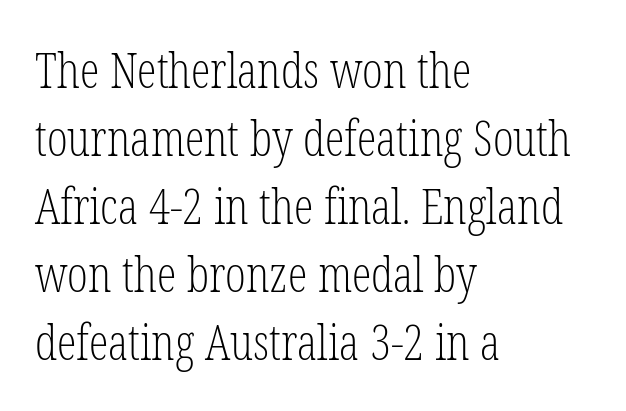
If you measured baseline to baseline, you'd find a middling distance. Note: serifs present on the glyphs. The foot of each line stays bare and open. The lettering stays uniformly vertical, giving the passage a roman look. These glyphs show unthickened strokes, regular width or finer.
